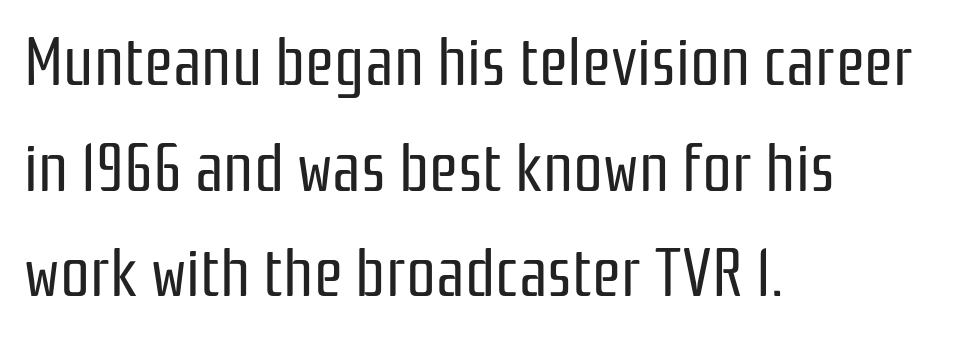
The image shows 66 px regular-weight, condensed sans-serif type, upright; set left-aligned, normal line spacing (1.6x), normal letter spacing, not underlined; low stroke contrast and a medium x-height.
